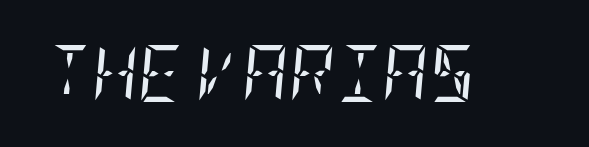
The image shows 57 px regular-weight, condensed serif type, italic (leaning right); set normal letter spacing, not underlined; low stroke contrast and a large x-height.
